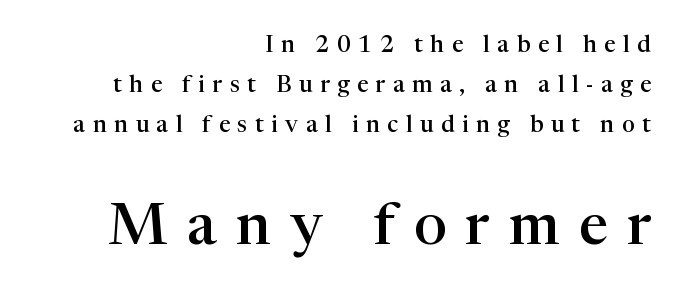
Q: Is the text bold? A: Semi-bold.
Q: Is the text italic (slanted)? A: No, it is upright.
Q: Is the typeface a serif or a sans-serif typeface? A: Serif.
Q: Is the text underlined? A: No.
Q: How is the paragraph aligned? A: Right-aligned.
Q: Is the spacing between letters normal or unusually wide? A: Unusually wide.
Q: Which block of text is set in a larger size, the first (top) or the second (bottom)? A: The second (bottom) one.
Q: Width (condensed, normal, or wide)? A: Normal.
Q: Stroke contrast? A: High.
Q: x-height? A: Medium.
Q: Monospaced? A: No.
